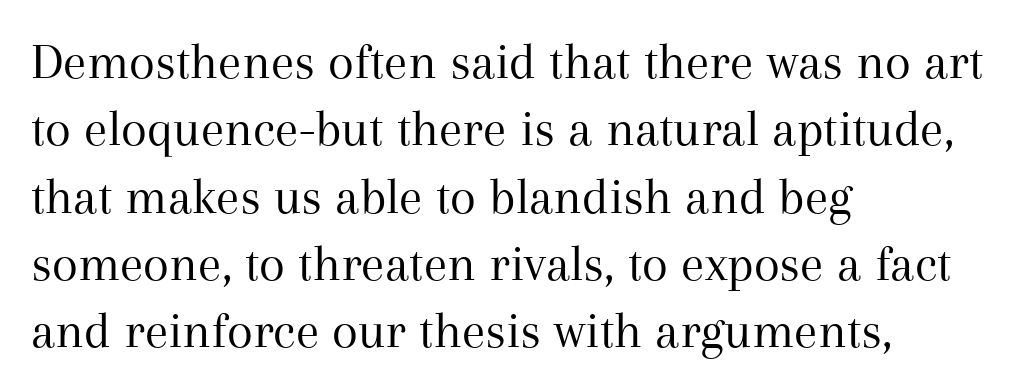
{"serif": "yes", "italic": "no", "bold": "no", "weight": "regular", "width": "normal", "stroke_contrast": "medium", "x_height": "medium", "monospaced": "no", "underline": "no", "align": "left", "line_spacing": "normal", "line_spacing_ratio": 1.27, "letter_spacing": "normal", "letter_spacing_em": 0.0, "glyph_px": 53}
